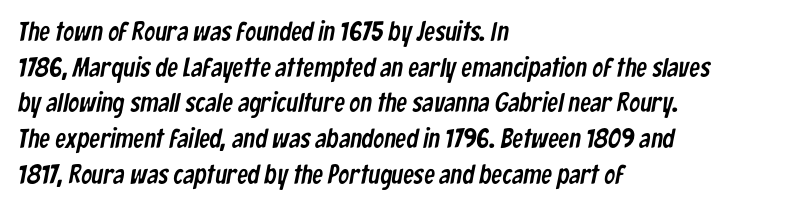
The image shows 27 px text type; set left-aligned, normal line spacing (1.32x), normal letter spacing, not underlined.
